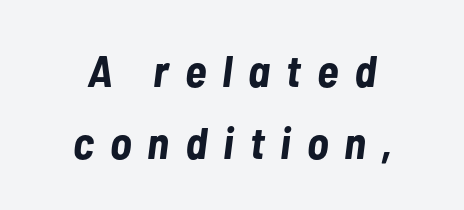
{"italic": "yes", "lean": "right", "slant_degrees": 7, "bold": "yes", "weight": "bold", "width": "condensed", "stroke_contrast": "low", "x_height": "medium", "monospaced": "no", "underline": "no", "align": "center", "line_spacing": "normal", "line_spacing_ratio": 1.59, "letter_spacing": "wide", "letter_spacing_em": 0.36, "glyph_px": 45}
